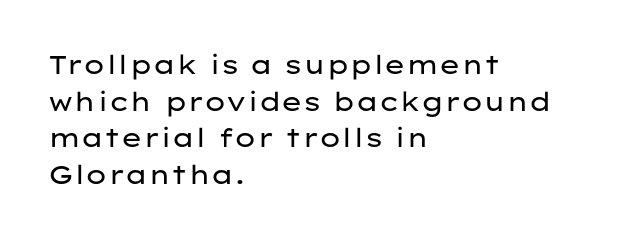
Q: Is the text bold? A: No.
Q: Is the text italic (slanted)? A: No, it is upright.
Q: Is the text underlined? A: No.
Q: How is the paragraph aligned? A: Left-aligned.
Q: Is the spacing between letters normal or unusually wide? A: Normal.
Q: Is the spacing between lines tight, normal or loose? A: Normal.
